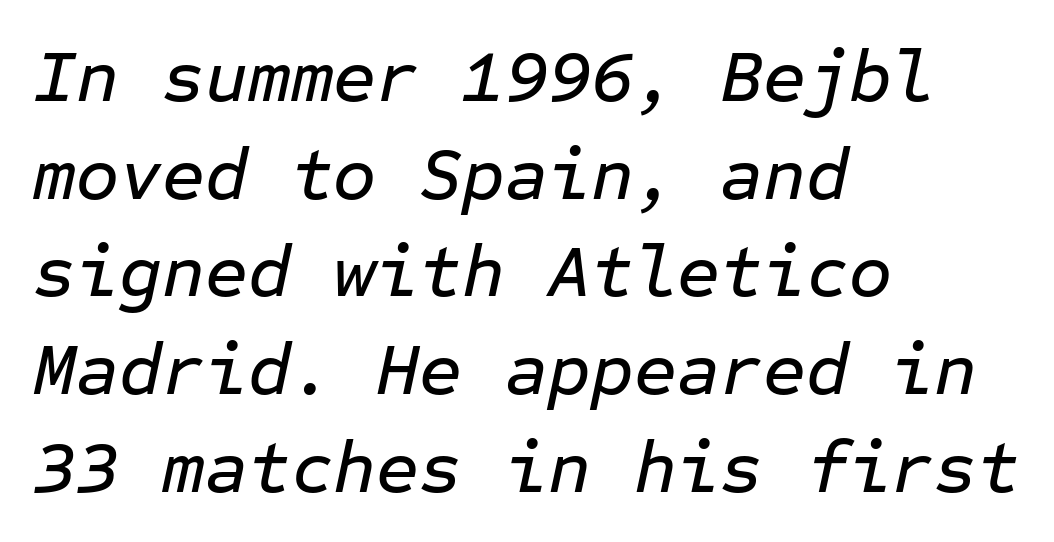
Q: Is the text italic (slanted)? A: Yes, it leans right by about 12 degrees.
Q: Is the text underlined? A: No.
Q: How is the paragraph aligned? A: Left-aligned.
Q: Is the spacing between letters normal or unusually wide? A: Normal.
Q: Is the spacing between lines tight, normal or loose? A: Normal.
Q: Width (condensed, normal, or wide)? A: Normal.
Q: Stroke contrast? A: Low.
Q: x-height? A: Medium.
Q: Monospaced? A: Yes.
